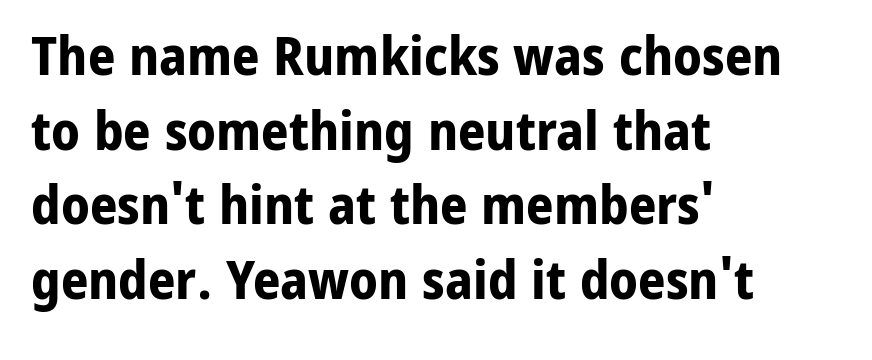
{"serif": "no", "italic": "no", "bold": "yes", "weight": "bold", "width": "normal", "stroke_contrast": "low", "x_height": "medium", "monospaced": "no", "underline": "no", "align": "left", "line_spacing": "normal", "line_spacing_ratio": 1.38, "letter_spacing": "normal", "letter_spacing_em": 0.0, "glyph_px": 54}
